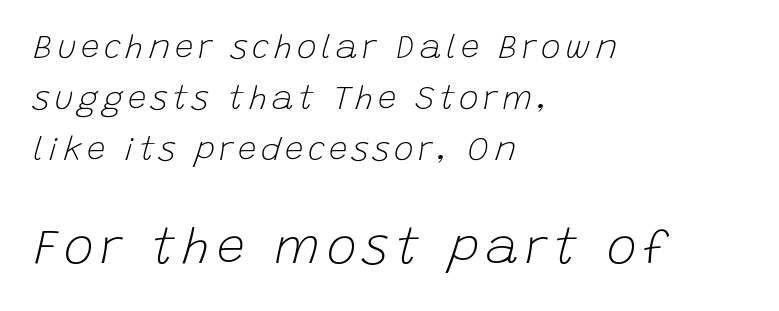
{"italic": "yes", "lean": "right", "slant_degrees": 15, "bold": "no", "weight": "light", "width": "normal", "stroke_contrast": "low", "x_height": "large", "monospaced": "no", "underline": "no", "align": "left", "line_spacing": "normal", "line_spacing_ratio": 1.55, "larger_block": "second", "size_ratio": 1.52, "glyph_px": 50}
